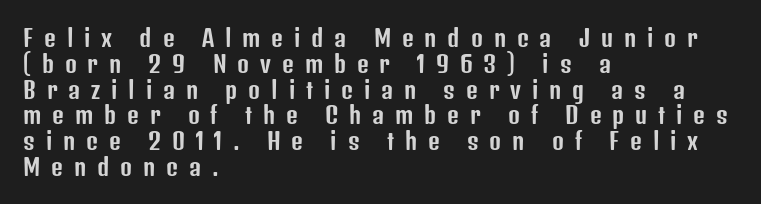
The image shows 23 px text type, upright; set left-aligned, tight line spacing (1.12x), unusually wide letter spacing (+0.47 em), not underlined.
